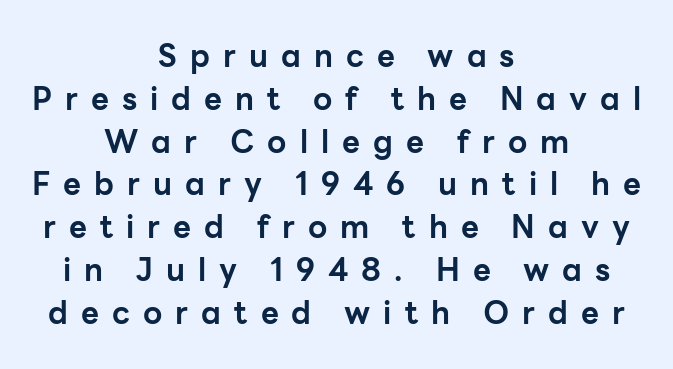
The specimen reads as upright at a glance. The rendering inserts visible extra space after every character. Regular leading. The whitespace from short lines is split evenly between both sides. The face used here is a sans, in the tradition of grotesques and geometrics. These words are printed bold, with thick strokes throughout.
